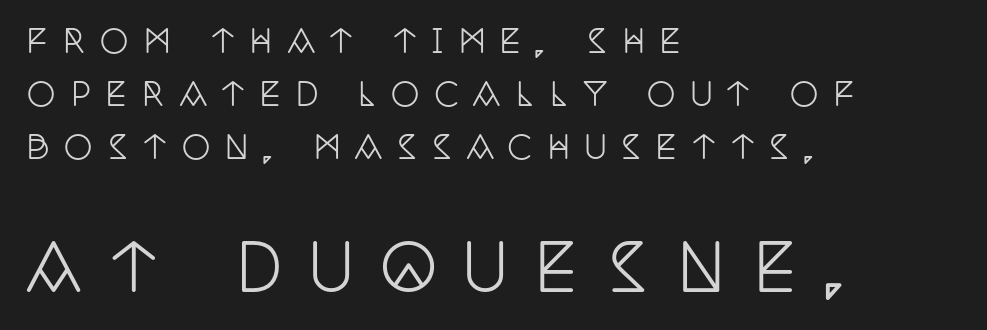
The image shows 64 px condensed serif type, upright; set left-aligned, normal line spacing (1.66x), unusually wide letter spacing (+0.46 em), not underlined; the second (bottom) block is 2.0x larger; low stroke contrast and a large x-height.
